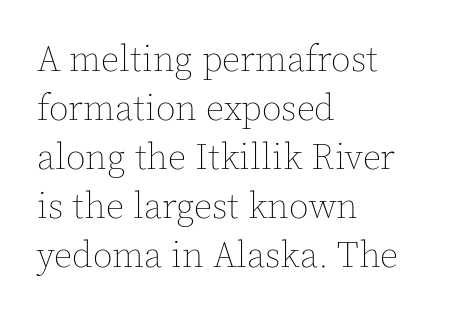
The characters are drawn with everyday or finer stroke widths. The face used here is proportionally spaced, like ordinary book or web type. Vertical spacing — default. These lines were composed using upright roman letters.
